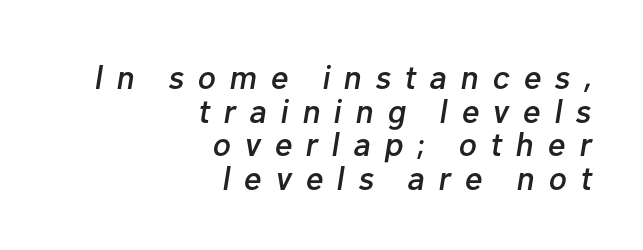
Compared with typical body copy, the letter spacing here is much looser. The space beneath each line is pristine and unruled. Is the block centered? No — it sits flush against the right margin. You can tell it's italic because the verticals aren't actually vertical.
